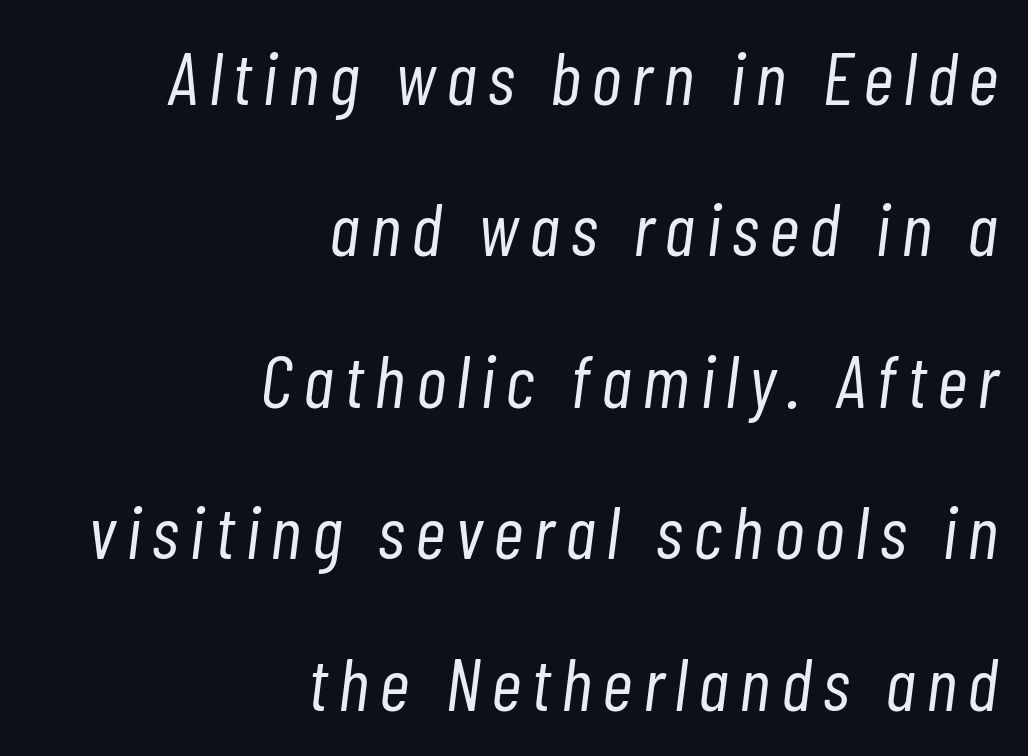
Interline gaps are noticeably wide in this sample. When letters slant like this, we call the style italic. Clear beneath every line of the passage. Spacing verdict: proportional, widths tailored to each character. Heft: none added — not bold.
